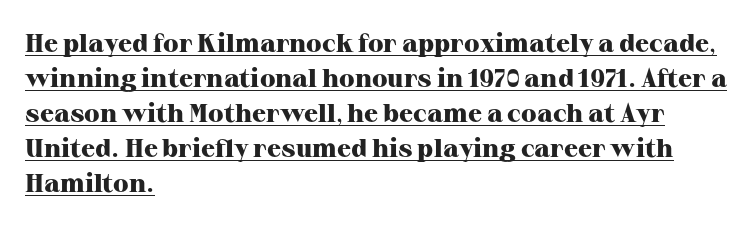
The image shows 26 px bold type, upright; set left-aligned, normal line spacing (1.35x), normal letter spacing, underlined.
